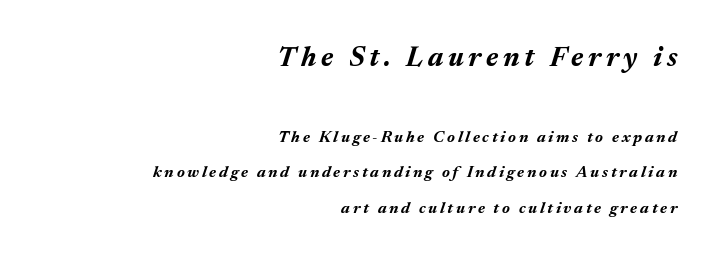
Q: Is the text bold? A: Yes.
Q: Is the text italic (slanted)? A: Yes, it leans right by about 17 degrees.
Q: Is the text underlined? A: No.
Q: How is the paragraph aligned? A: Right-aligned.
Q: Is the spacing between lines tight, normal or loose? A: Loose.
Q: Which block of text is set in a larger size, the first (top) or the second (bottom)? A: The first (top) one.
Q: Width (condensed, normal, or wide)? A: Normal.
Q: Stroke contrast? A: Medium.
Q: x-height? A: Medium.
Q: Monospaced? A: No.
